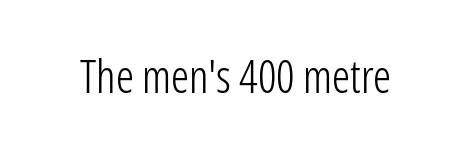
The passage shown has conventional tracking throughout. If you drew a line through each stem, it would be perfectly vertical. Weight: not bold — regular or lighter. Typographically, this falls in the sans-serif category. Underline: absent.
